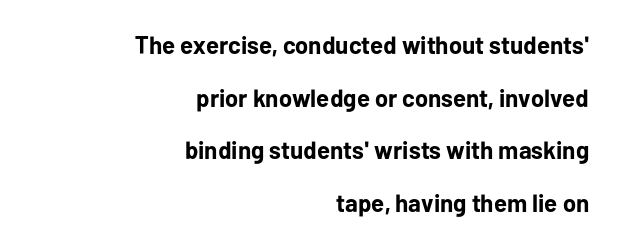
Posture: vertical. The letters sit at their default tracking, neither squeezed nor spread. Is the type bold? Yes — the strokes are clearly thick and heavy. What's the leading like? Stretched, with rows far apart. A flush-right, rag-left setting is used for this passage.
